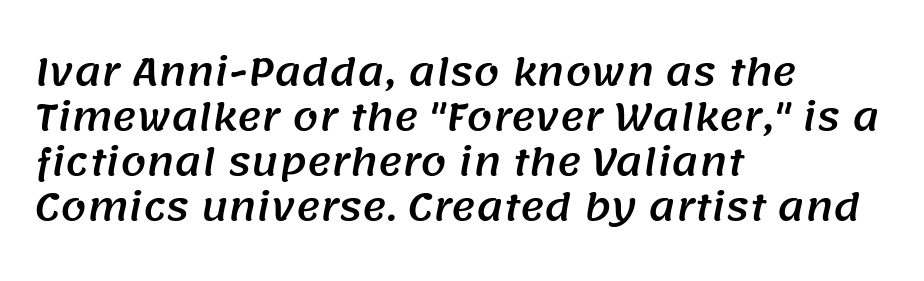
{"serif": "no", "width": "normal", "stroke_contrast": "medium", "x_height": "large", "monospaced": "no", "underline": "no", "align": "left", "line_spacing_ratio": 1.22, "letter_spacing": "normal", "letter_spacing_em": 0.0, "glyph_px": 37}
